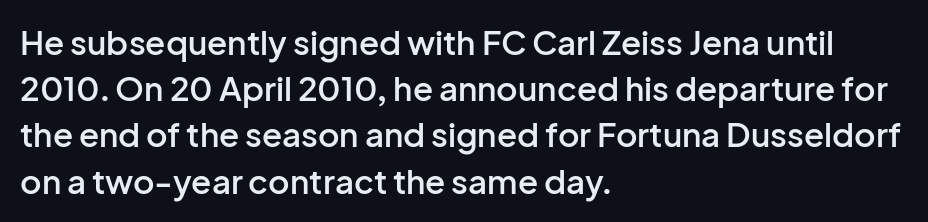
Q: Is the text bold? A: Semi-bold.
Q: Is the text italic (slanted)? A: No, it is upright.
Q: Is the typeface a serif or a sans-serif typeface? A: Sans-serif.
Q: Is the text underlined? A: No.
Q: How is the paragraph aligned? A: Left-aligned.
Q: Is the spacing between letters normal or unusually wide? A: Normal.
Q: Is the spacing between lines tight, normal or loose? A: Normal.
Q: Width (condensed, normal, or wide)? A: Normal.
Q: Stroke contrast? A: Low.
Q: x-height? A: Medium.
Q: Monospaced? A: No.
